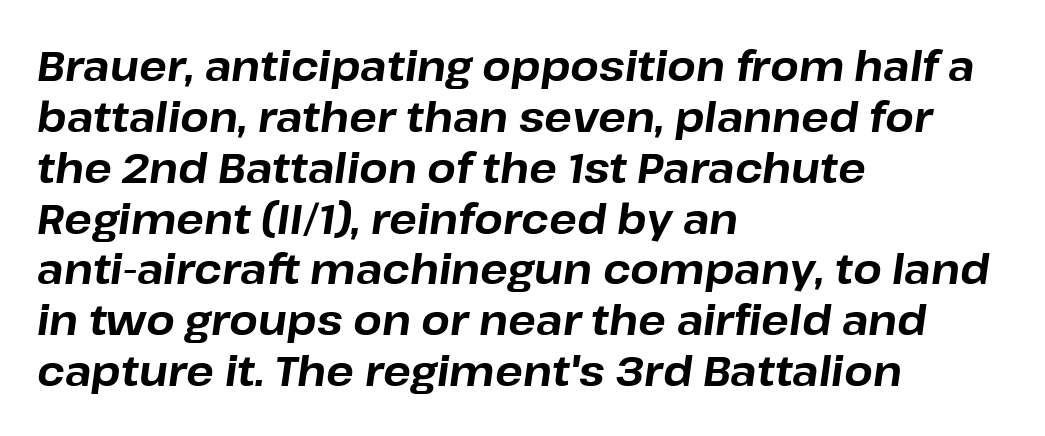
{"italic": "yes", "lean": "right", "slant_degrees": 8, "bold": "yes", "weight": "bold", "width": "normal", "stroke_contrast": "low", "x_height": "medium", "monospaced": "no", "underline": "no", "align": "left", "line_spacing_ratio": 1.24, "letter_spacing": "normal", "letter_spacing_em": 0.0, "glyph_px": 41}
